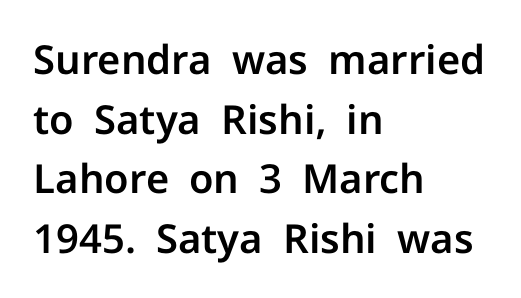
{"serif": "no", "italic": "no", "width": "normal", "stroke_contrast": "low", "x_height": "medium", "monospaced": "no", "underline": "no", "align": "left", "line_spacing": "normal", "line_spacing_ratio": 1.49, "letter_spacing": "normal", "letter_spacing_em": 0.0, "glyph_px": 40}
